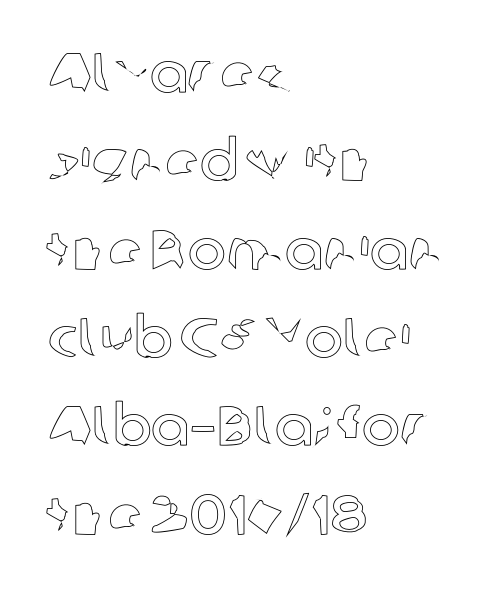
Nobody drew a line under any word here. This sample is left-justified, so line endings fall wherever the words run out. Default kerning and tracking; the words read as compact shapes. Proportional: the letters do not fall into vertical columns. A typesetter would mark this as roman, not italic.
